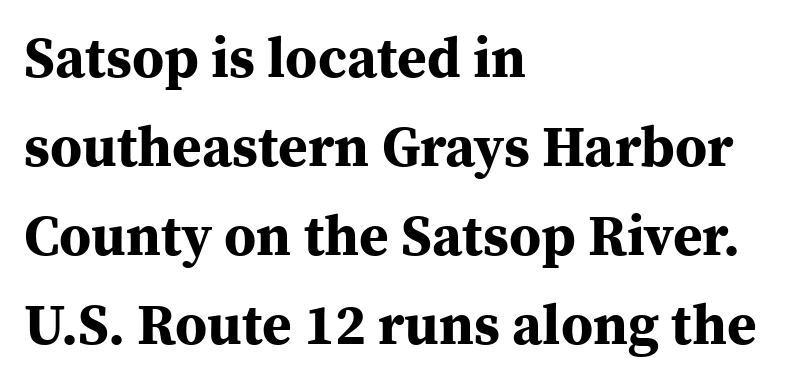
{"serif": "yes", "italic": "no", "bold": "yes", "weight": "bold", "width": "normal", "stroke_contrast": "medium", "x_height": "medium", "monospaced": "no", "underline": "no", "align": "left", "line_spacing": "normal", "line_spacing_ratio": 1.56, "letter_spacing": "normal", "letter_spacing_em": 0.0, "glyph_px": 57}
